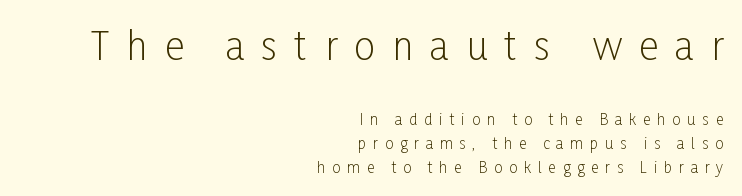
The image shows 38 px light, condensed sans-serif type, upright; set right-aligned, normal line spacing (1.58x), unusually wide letter spacing (+0.45 em), not underlined; the first (top) block is 2.53x larger; low stroke contrast and a medium x-height.
